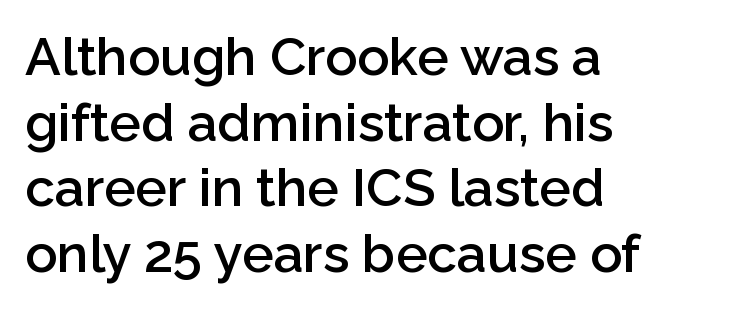
Horizontally, the lines are justified to the leading edge only. Anything drawn beneath the words? Only blank space. The gaps between neighbouring characters are ordinary and unremarkable. Each letter's strokes conclude bluntly, with no projecting serifs.
